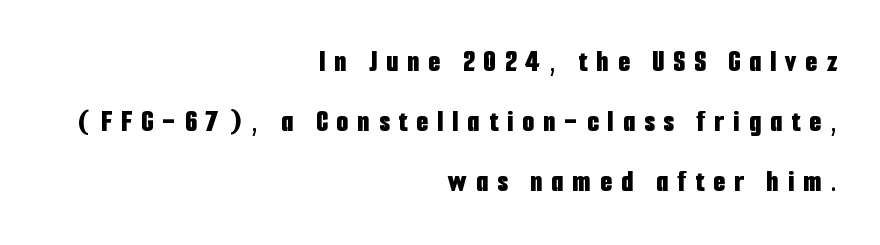
{"serif": "no", "italic": "no", "bold": "yes", "weight": "bold", "width": "condensed", "stroke_contrast": "low", "x_height": "medium", "monospaced": "no", "underline": "no", "align": "right", "line_spacing": "loose", "line_spacing_ratio": 1.94, "letter_spacing": "wide", "letter_spacing_em": 0.29, "glyph_px": 31}
